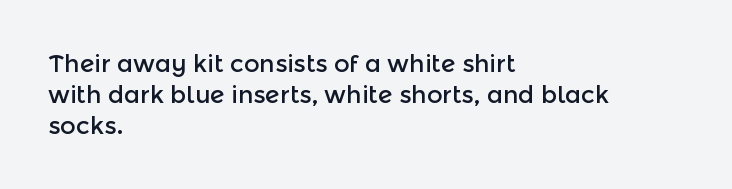
The rag falls on the right side of this text block. How would I describe the line gaps? Plain and ordinary. Ordinary non-slanted type is in use. The gaps between neighbouring characters are ordinary and unremarkable.
